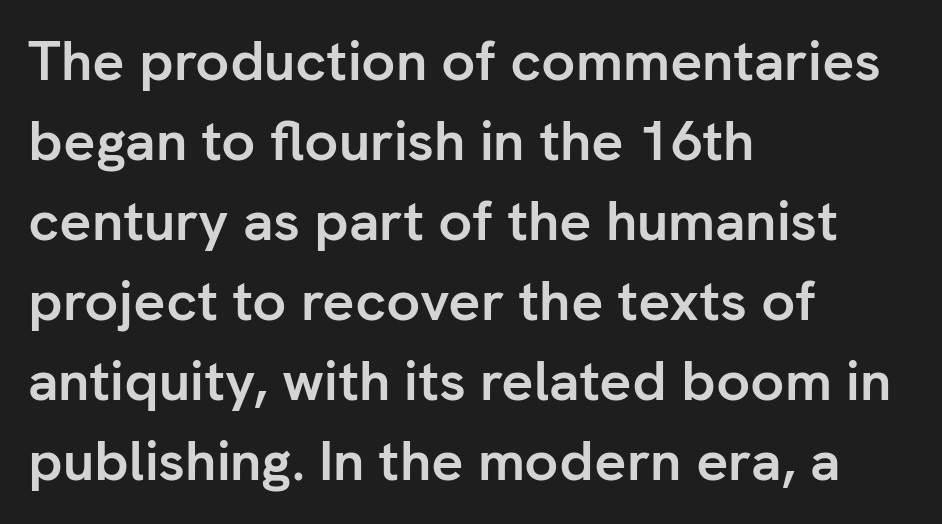
Q: Is the text bold? A: Yes.
Q: Is the text italic (slanted)? A: No, it is upright.
Q: Is the typeface a serif or a sans-serif typeface? A: Sans-serif.
Q: Is the text underlined? A: No.
Q: How is the paragraph aligned? A: Left-aligned.
Q: Is the spacing between letters normal or unusually wide? A: Normal.
Q: Is the spacing between lines tight, normal or loose? A: Normal.
Q: Width (condensed, normal, or wide)? A: Normal.
Q: Stroke contrast? A: Low.
Q: x-height? A: Medium.
Q: Monospaced? A: No.
